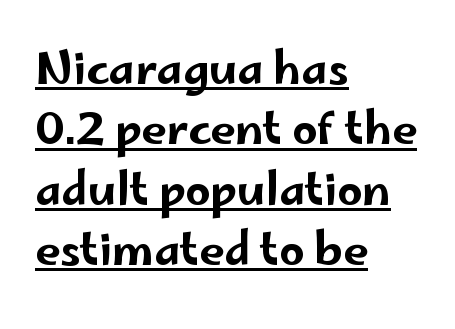
This sample is left-justified, so line endings fall wherever the words run out. In terms of letterspacing, this is plain default setting. The lettering stays uniformly vertical, giving the passage a roman look. The rendering uses natural spacing where letterforms have individual widths. Look at the bottom of the vertical strokes: they stop flat, with no serifs. In terms of leading, this rendering sits right in the middle.
